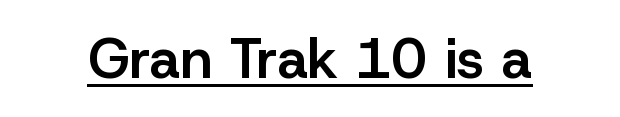
No extra tracking has been applied to these lines. Compared with undecorated copy, this sample adds a rule below the words. A typesetter would call this proportional, since set widths differ per character. Notice how the stems are strictly vertical — no italics here. A fair bit of extra ink — the face is semibold, not bold.
